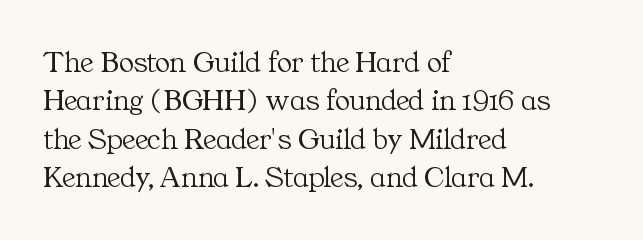
Words appear dense and cohesive because spacing is normal. The passage shown is typeset with a serif family. Lines of text with bare space underneath. Each letter keeps its own natural width here, so spacing adapts to shape. Stroke mass is kept to a normal reading level or below. Where is the straight margin? On the left.
